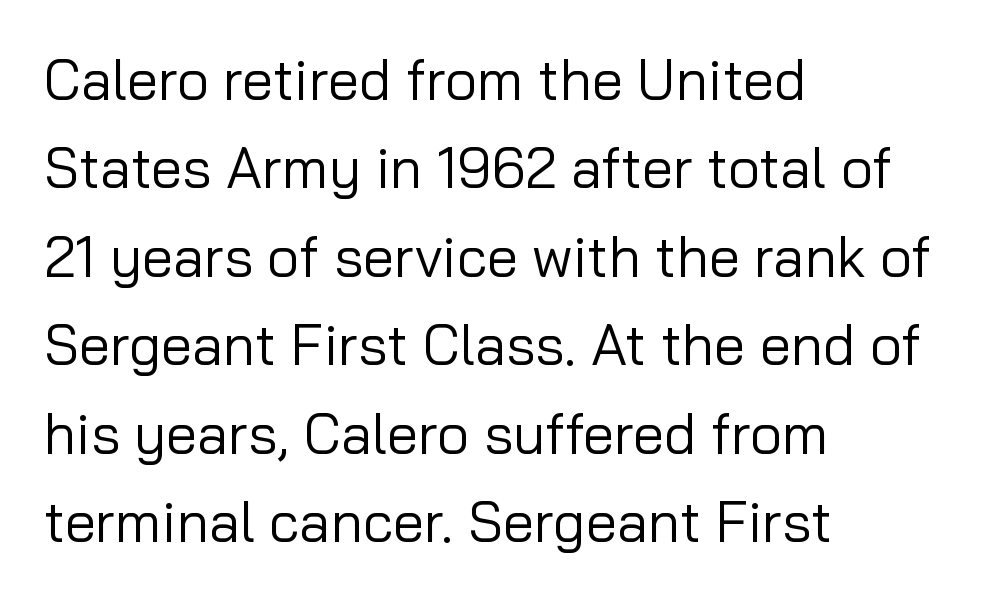
{"serif": "no", "italic": "no", "bold": "no", "weight": "regular", "width": "normal", "stroke_contrast": "low", "x_height": "medium", "monospaced": "no", "underline": "no", "align": "left", "line_spacing": "normal", "line_spacing_ratio": 1.58, "letter_spacing": "normal", "letter_spacing_em": 0.0, "glyph_px": 56}
